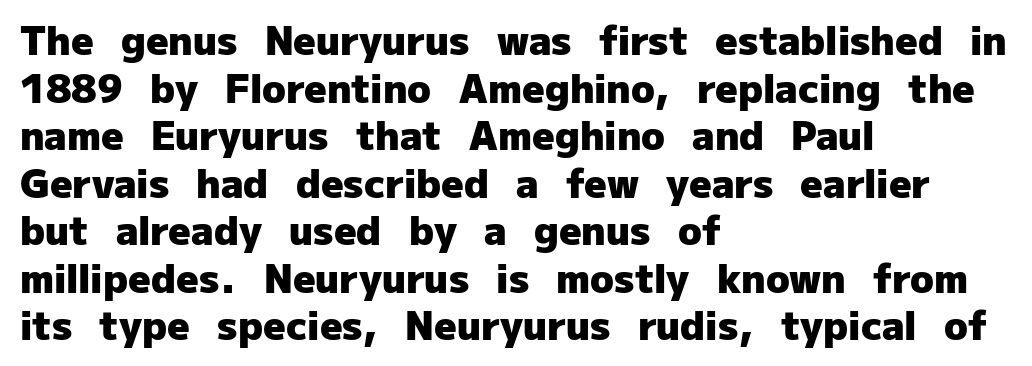
Q: Is the text bold? A: Yes.
Q: Is the text italic (slanted)? A: No, it is upright.
Q: Is the typeface a serif or a sans-serif typeface? A: Sans-serif.
Q: Is the text underlined? A: No.
Q: How is the paragraph aligned? A: Left-aligned.
Q: Is the spacing between letters normal or unusually wide? A: Normal.
Q: Width (condensed, normal, or wide)? A: Normal.
Q: Stroke contrast? A: Low.
Q: x-height? A: Medium.
Q: Monospaced? A: No.
